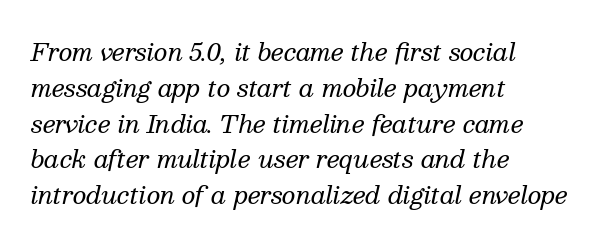
{"italic": "yes", "lean": "right", "slant_degrees": 13, "bold": "no", "underline": "no", "align": "left", "line_spacing": "normal", "line_spacing_ratio": 1.49, "letter_spacing": "normal", "letter_spacing_em": 0.0, "glyph_px": 24}
